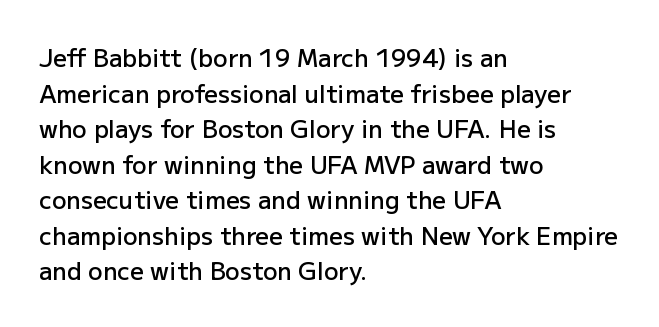
{"italic": "no", "bold": "semi", "underline": "no", "align": "left", "line_spacing": "normal", "line_spacing_ratio": 1.48, "letter_spacing": "normal", "letter_spacing_em": 0.0, "glyph_px": 24}
